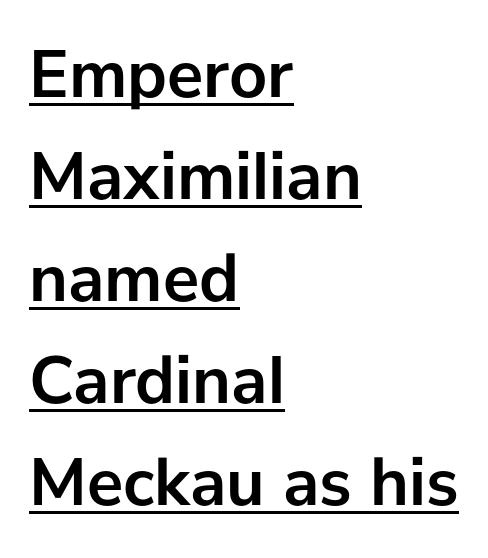
The image shows 68 px semibold sans-serif type, upright; set left-aligned, normal line spacing (1.5x), normal letter spacing, underlined; low stroke contrast and a medium x-height.
